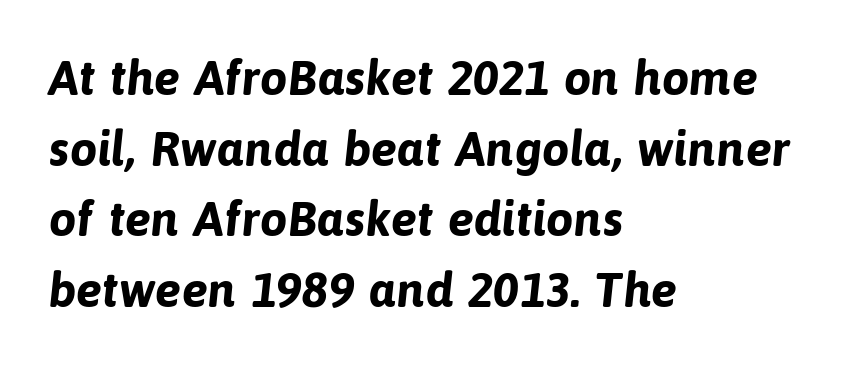
Q: Is the text bold? A: Yes.
Q: Is the typeface a serif or a sans-serif typeface? A: Sans-serif.
Q: Is the text underlined? A: No.
Q: How is the paragraph aligned? A: Left-aligned.
Q: Is the spacing between letters normal or unusually wide? A: Normal.
Q: Is the spacing between lines tight, normal or loose? A: Normal.
Q: Width (condensed, normal, or wide)? A: Normal.
Q: Stroke contrast? A: Low.
Q: x-height? A: Medium.
Q: Monospaced? A: No.
